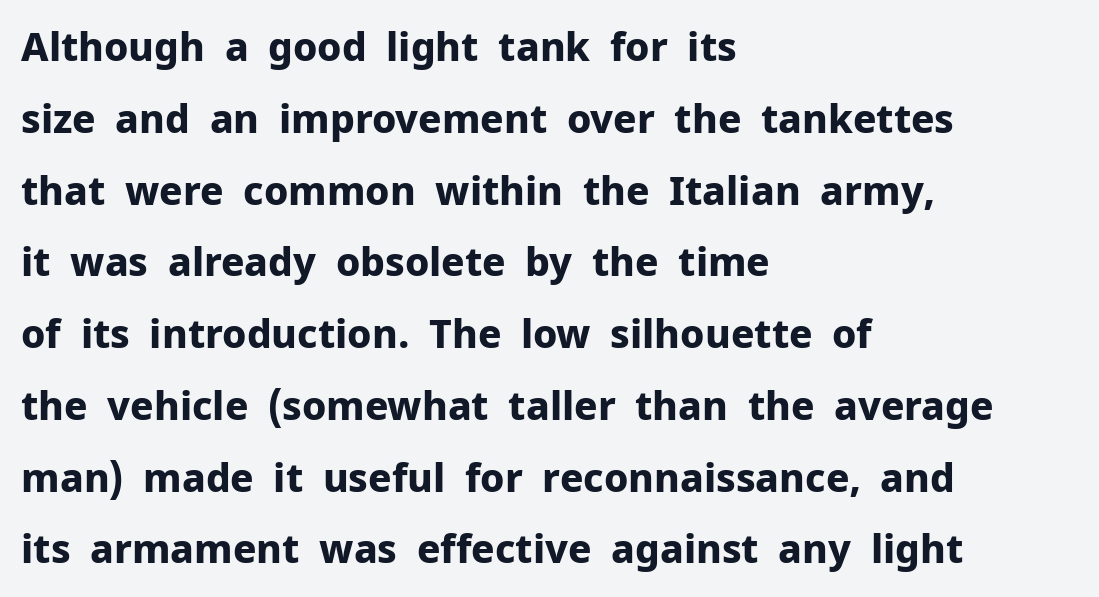
The image shows 39 px bold sans-serif type, upright; set left-aligned, line spacing 1.84x, normal letter spacing, not underlined; low stroke contrast and a medium x-height.
